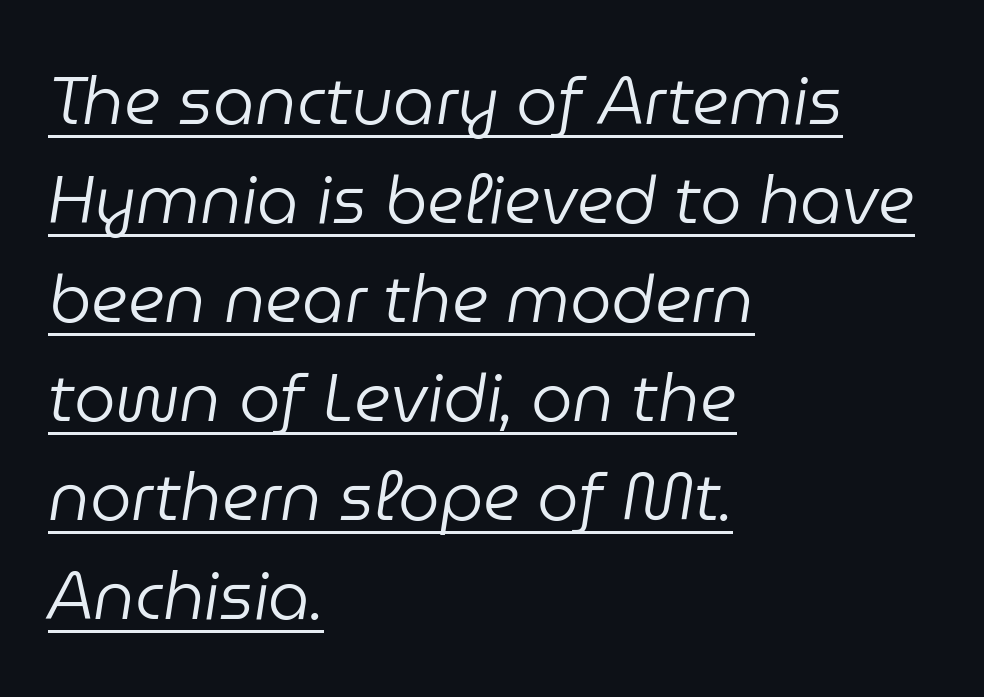
{"italic": "yes", "lean": "right", "slant_degrees": 9, "bold": "no", "weight": "regular", "width": "normal", "stroke_contrast": "low", "x_height": "medium", "monospaced": "no", "underline": "yes", "align": "left", "line_spacing": "normal", "line_spacing_ratio": 1.5, "letter_spacing": "normal", "letter_spacing_em": 0.0, "glyph_px": 66}
